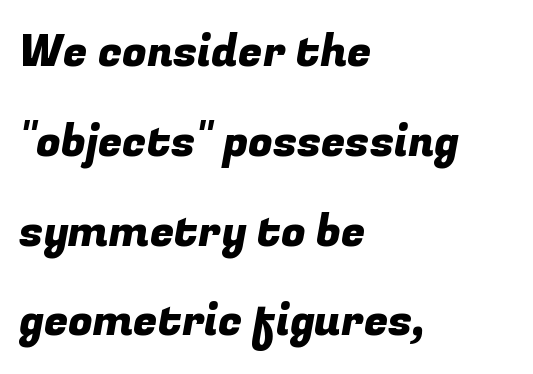
Q: Is the typeface a serif or a sans-serif typeface? A: Sans-serif.
Q: Is the text underlined? A: No.
Q: How is the paragraph aligned? A: Left-aligned.
Q: Is the spacing between letters normal or unusually wide? A: Normal.
Q: Is the spacing between lines tight, normal or loose? A: Loose.
Q: Width (condensed, normal, or wide)? A: Normal.
Q: Stroke contrast? A: Low.
Q: x-height? A: Medium.
Q: Monospaced? A: No.
